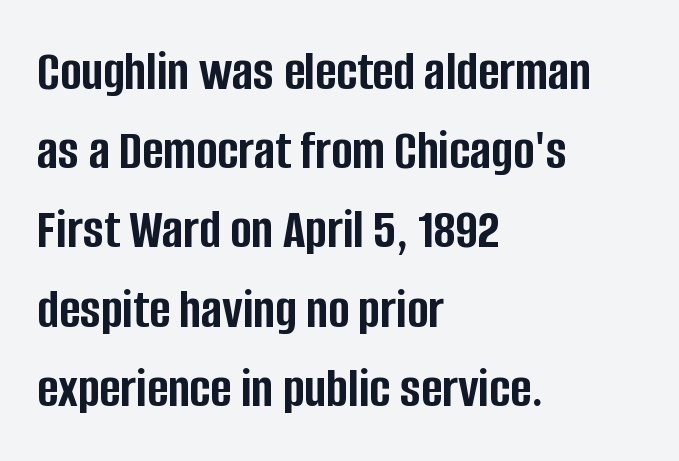
The image shows 57 px semibold, condensed sans-serif type, upright; set left-aligned, normal line spacing (1.39x), normal letter spacing, not underlined; low stroke contrast and a large x-height.
